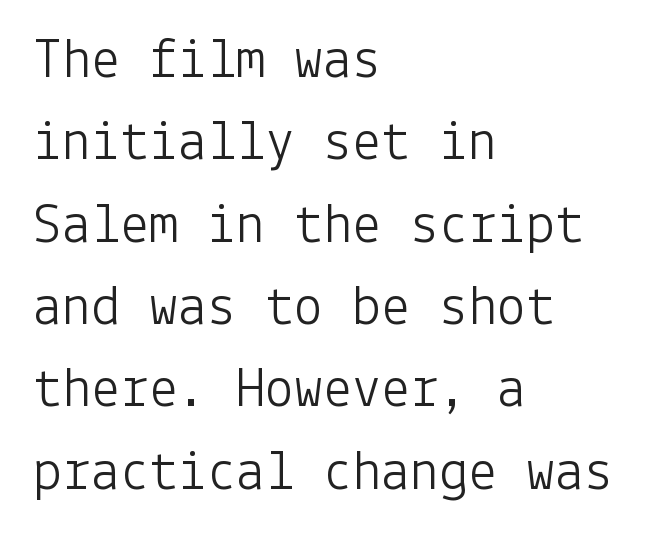
{"serif": "no", "italic": "no", "bold": "no", "weight": "light", "width": "normal", "stroke_contrast": "low", "x_height": "medium", "underline": "no", "align": "left", "line_spacing": "normal", "line_spacing_ratio": 1.42, "letter_spacing": "normal", "letter_spacing_em": 0.0, "glyph_px": 58}
